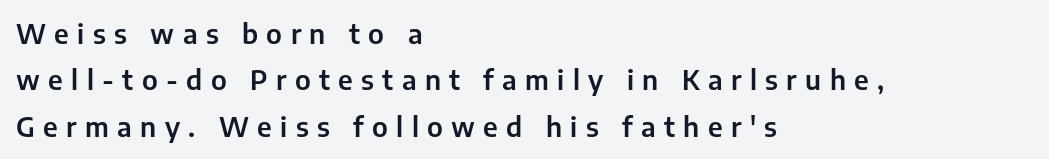
The image shows 27 px text type, upright; set left-aligned, line spacing 1.72x, unusually wide letter spacing (+0.31 em), not underlined.
